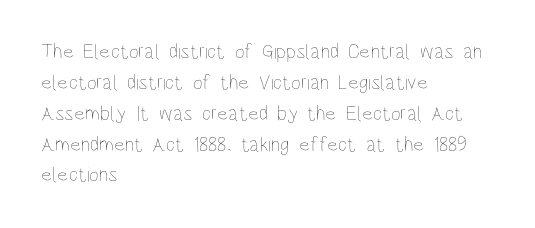
If you drew a line through each stem, it would be perfectly vertical. Leftover space on each line is placed entirely after the last word. The vertical gap from one line to the next is medium. The specimen omits any rule beneath the text block's lines.
